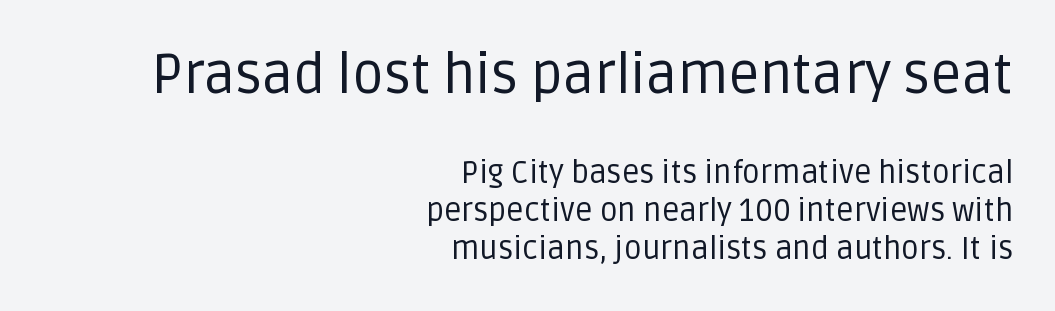
You could not count columns in this text — the font is proportionally spaced. The letters stand straight up with perfectly vertical stems. The glyphs are unaccompanied by any horizontal stroke below them. The gaps between neighbouring characters are ordinary and unremarkable.
